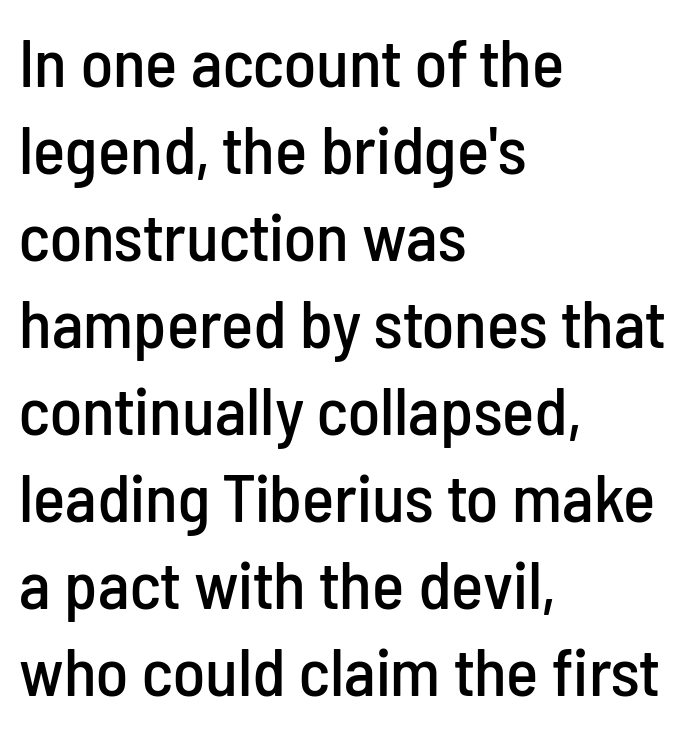
The image shows 68 px condensed sans-serif type, upright; set left-aligned, normal line spacing (1.28x), normal letter spacing, not underlined; low stroke contrast and a medium x-height.
